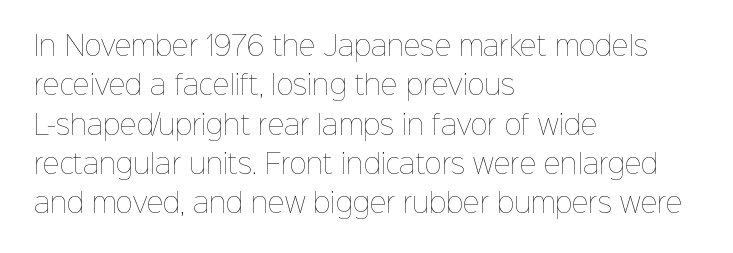
{"italic": "no", "bold": "no", "underline": "no", "align": "left", "line_spacing": "normal", "line_spacing_ratio": 1.51, "letter_spacing": "normal", "letter_spacing_em": 0.0, "glyph_px": 26}
